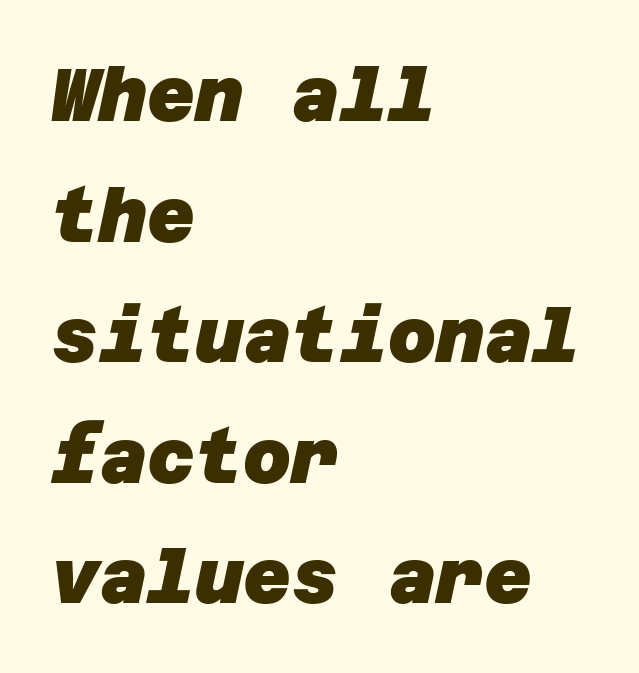
Check the space under the baseline: it is left empty. Caption: standard tracking, unaltered. Notice how the passage keeps a crisp vertical edge on the left only. Baseline-to-baseline distance is the conventional proportion of letter height. These lines carry a lot of weight — the face is fully bold. Letterform terminals end flat and unadorned throughout the passage.
